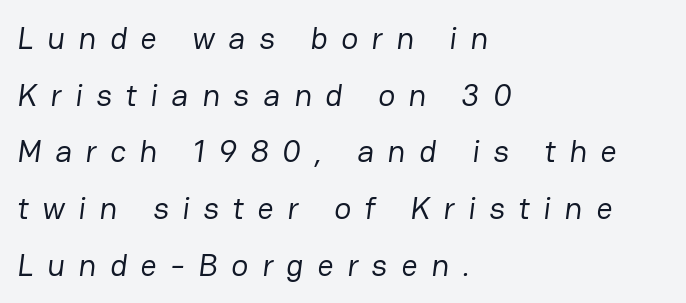
The image shows 32 px regular-weight sans-serif type; set left-aligned, line spacing 1.77x, unusually wide letter spacing (+0.42 em), not underlined; low stroke contrast and a medium x-height.
